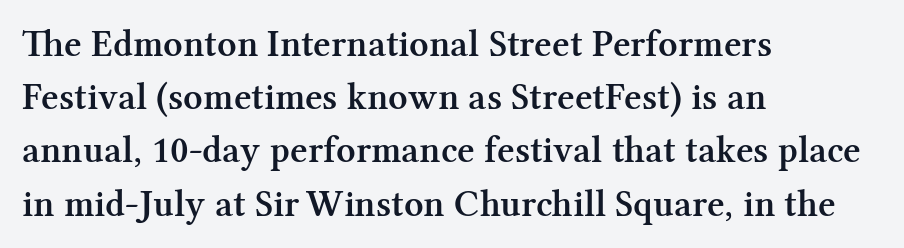
The image shows 38 px semibold serif type, upright; set left-aligned, normal line spacing (1.4x), normal letter spacing, not underlined; medium stroke contrast and a medium x-height.
